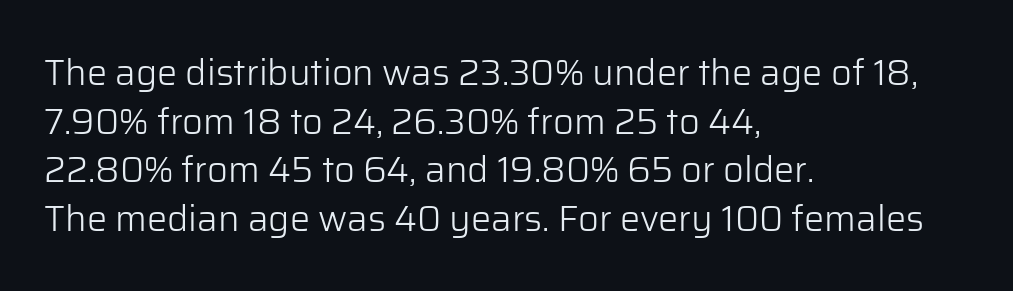
{"serif": "no", "italic": "no", "bold": "no", "weight": "light", "width": "normal", "stroke_contrast": "low", "x_height": "medium", "monospaced": "no", "underline": "no", "align": "left", "line_spacing": "normal", "line_spacing_ratio": 1.35, "letter_spacing": "normal", "letter_spacing_em": 0.0, "glyph_px": 36}
